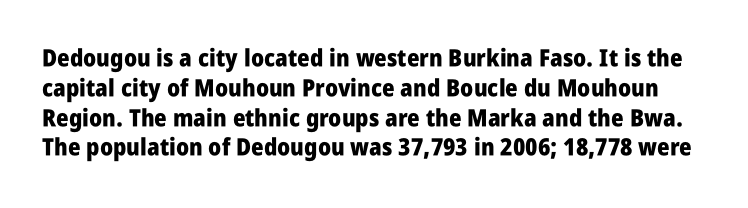
{"italic": "no", "bold": "yes", "underline": "no", "line_spacing_ratio": 1.24, "letter_spacing": "normal", "letter_spacing_em": 0.0, "glyph_px": 24}
